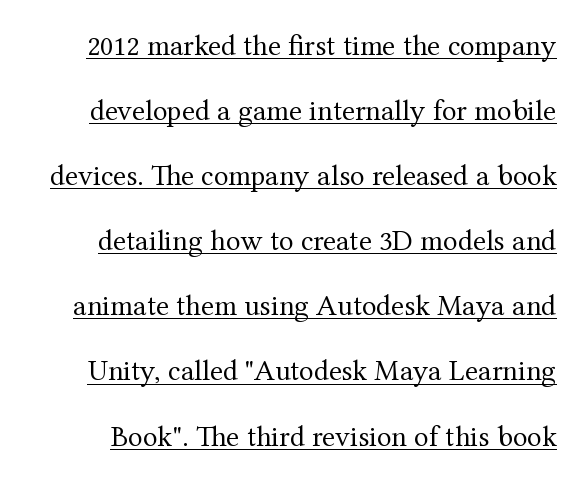
The image shows 30 px regular-weight serif type, upright; set loose line spacing (2.17x), normal letter spacing, underlined; medium stroke contrast and a medium x-height.
